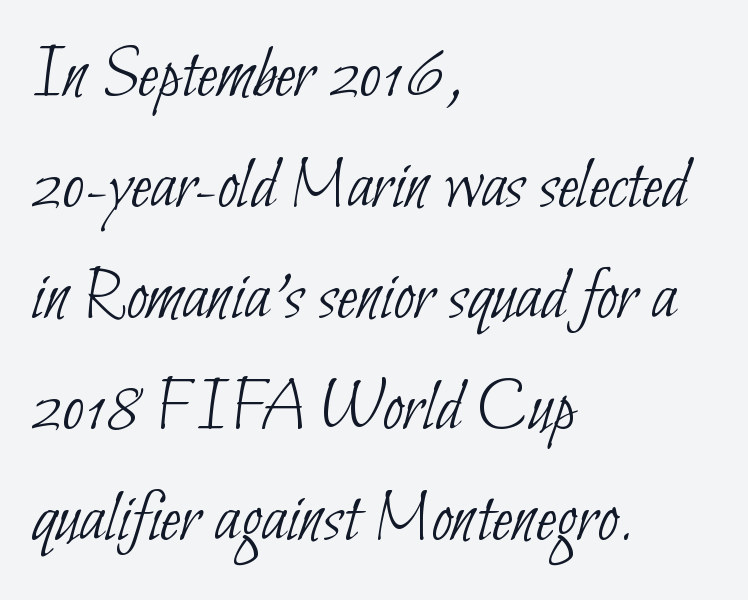
Q: Is the text bold? A: No.
Q: Is the typeface a serif or a sans-serif typeface? A: Sans-serif.
Q: Is the text underlined? A: No.
Q: How is the paragraph aligned? A: Left-aligned.
Q: Is the spacing between letters normal or unusually wide? A: Normal.
Q: Is the spacing between lines tight, normal or loose? A: Normal.
Q: Width (condensed, normal, or wide)? A: Condensed.
Q: Stroke contrast? A: Low.
Q: x-height? A: Small.
Q: Monospaced? A: No.
